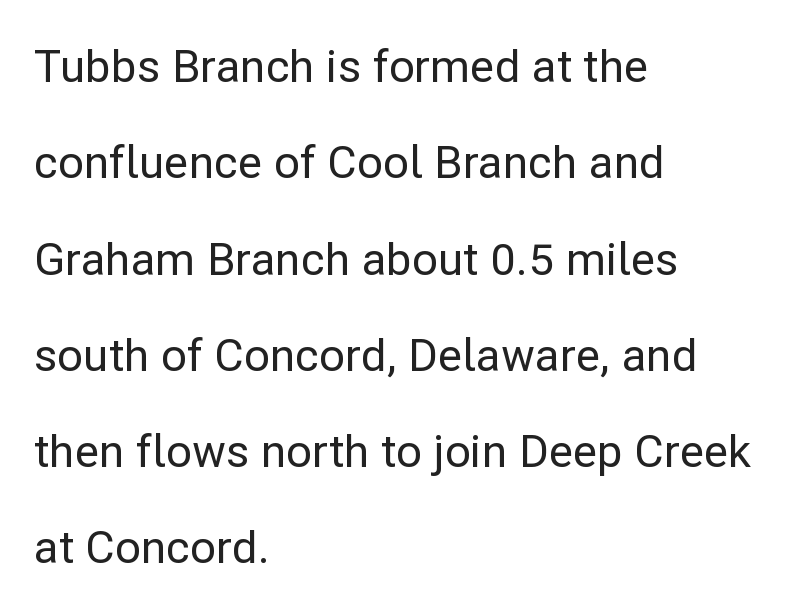
The passage shown has conventional tracking throughout. Words float on clear page, feet unadorned. The lettering stays uniformly vertical, giving the passage a roman look. Typographically, this falls in the sans-serif category. These lines are rendered in a variable-pitch font.
